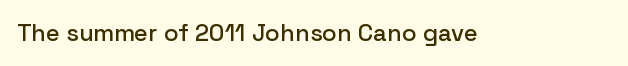
{"italic": "no", "underline": "no", "letter_spacing": "normal", "letter_spacing_em": 0.0, "glyph_px": 24}
